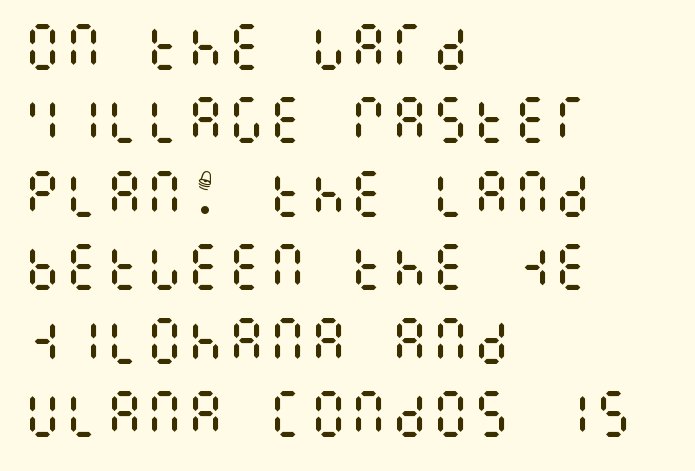
{"italic": "no", "bold": "no", "weight": "regular", "width": "condensed", "stroke_contrast": "medium", "x_height": "large", "underline": "no", "align": "left", "line_spacing": "normal", "line_spacing_ratio": 1.44, "letter_spacing": "normal", "letter_spacing_em": 0.0, "glyph_px": 51}
